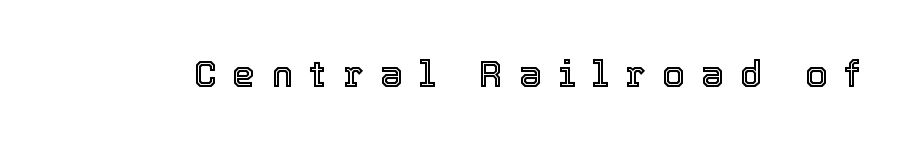
The image shows 36 px text type, upright; set unusually wide letter spacing (+0.46 em), not underlined; a medium x-height.
